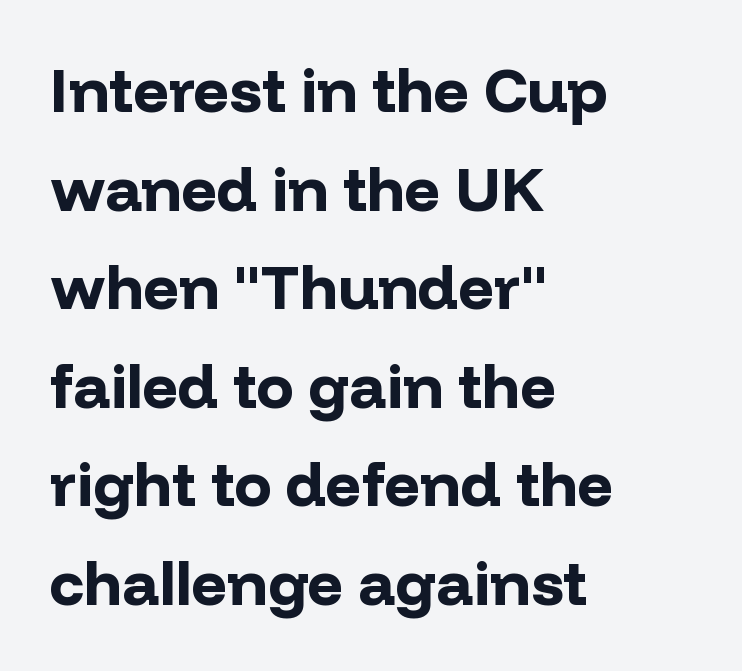
Grotesque or geometric, the face here clearly has no serifs. Weight: bold. The string is rendered with underlining switched off. You could call the tracking neutral — neither tight nor loose. The letters advance in unequal steps, a hallmark of proportional type. The type sits square on the baseline with zero lean.
